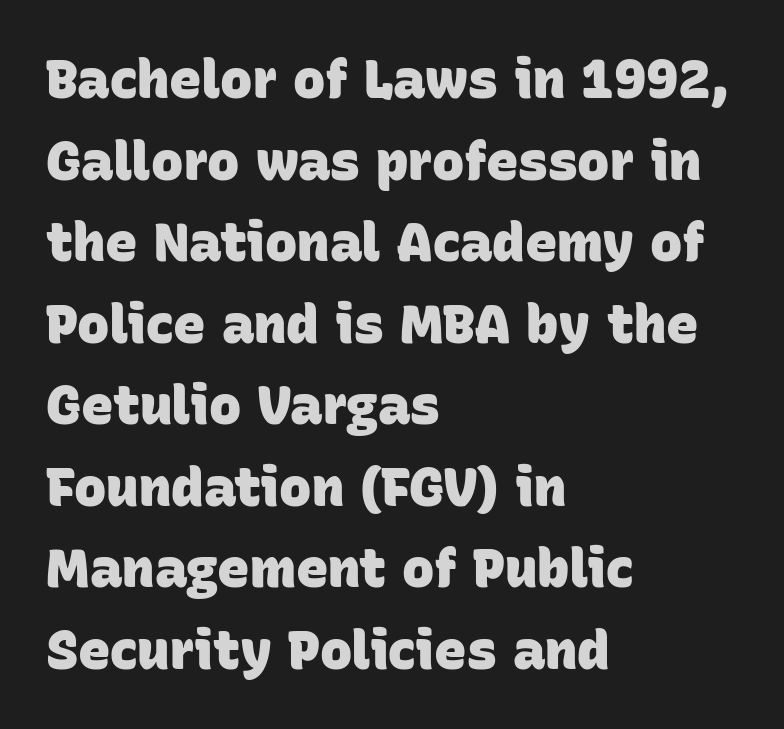
This sample has the flowing, uneven cadence of proportional lettering. The vertical gap from one line to the next is medium. The lines in this sample share a left origin and differ only in where they stop. The glyphs in this specimen are sans serif. Just letters on the line, the space beneath them empty. These lines keep a tight, regular rhythm from letter to letter.
